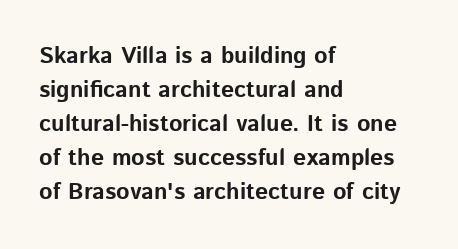
{"italic": "no", "bold": "yes", "underline": "no", "align": "left", "line_spacing": "normal", "line_spacing_ratio": 1.48, "letter_spacing": "normal", "letter_spacing_em": 0.0, "glyph_px": 23}
